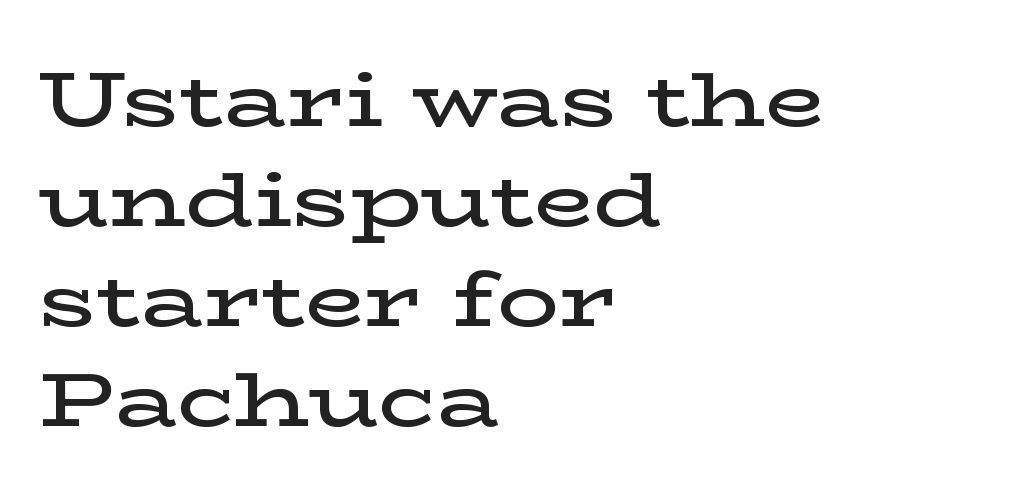
The image shows 77 px semibold, wide serif type, upright; set left-aligned, normal line spacing (1.3x), normal letter spacing, not underlined; low stroke contrast and a medium x-height.
